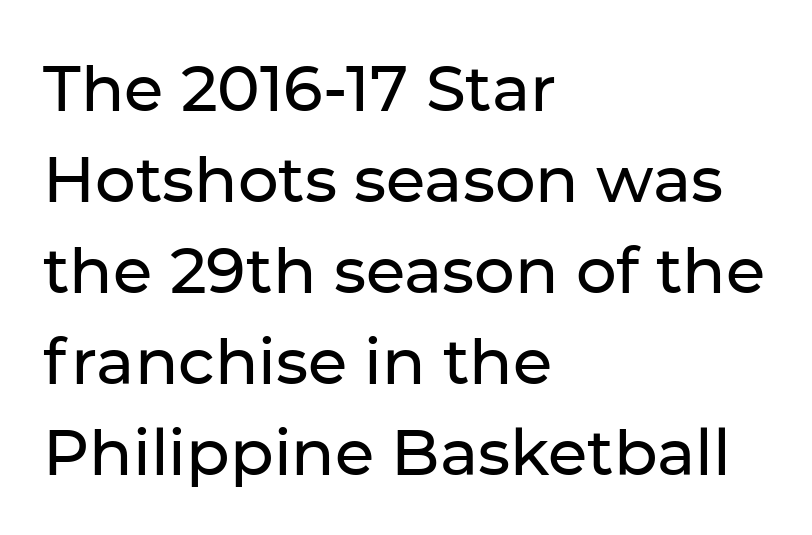
Teacher's note: observe the even left margin — that is flush-left alignment. Does extra space separate the letters? No, they use regular spacing. Do the letters lean? They stand straight. Baseline-to-baseline distance is the conventional proportion of letter height. I'd call this a sans setting — the letters go barefoot.
